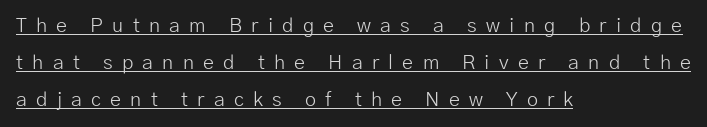
{"italic": "no", "bold": "no", "underline": "yes", "align": "left", "line_spacing_ratio": 1.84, "letter_spacing": "wide", "letter_spacing_em": 0.46, "glyph_px": 20}
